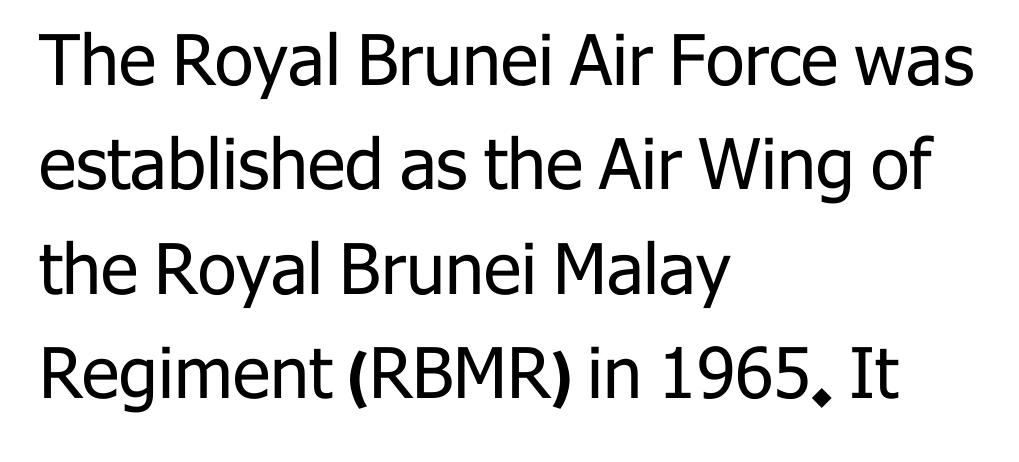
Q: Is the text bold? A: No.
Q: Is the text italic (slanted)? A: No, it is upright.
Q: Is the typeface a serif or a sans-serif typeface? A: Sans-serif.
Q: Is the text underlined? A: No.
Q: How is the paragraph aligned? A: Left-aligned.
Q: Is the spacing between letters normal or unusually wide? A: Normal.
Q: Is the spacing between lines tight, normal or loose? A: Normal.
Q: Width (condensed, normal, or wide)? A: Normal.
Q: Stroke contrast? A: Low.
Q: x-height? A: Medium.
Q: Monospaced? A: No.
